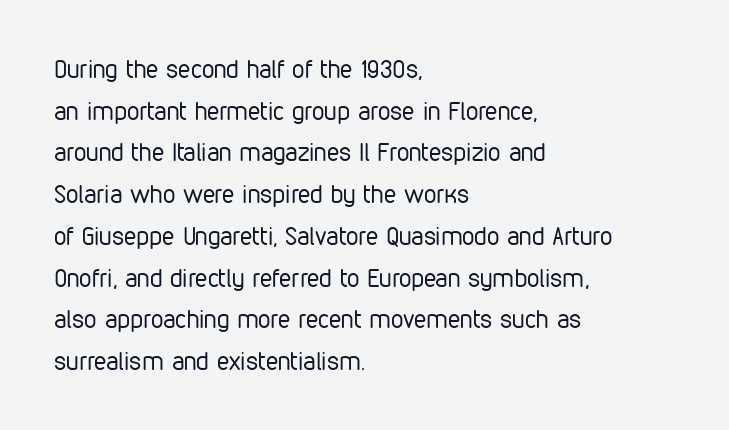
The image shows 25 px text type, upright; set left-aligned, normal line spacing (1.67x), normal letter spacing, not underlined.
